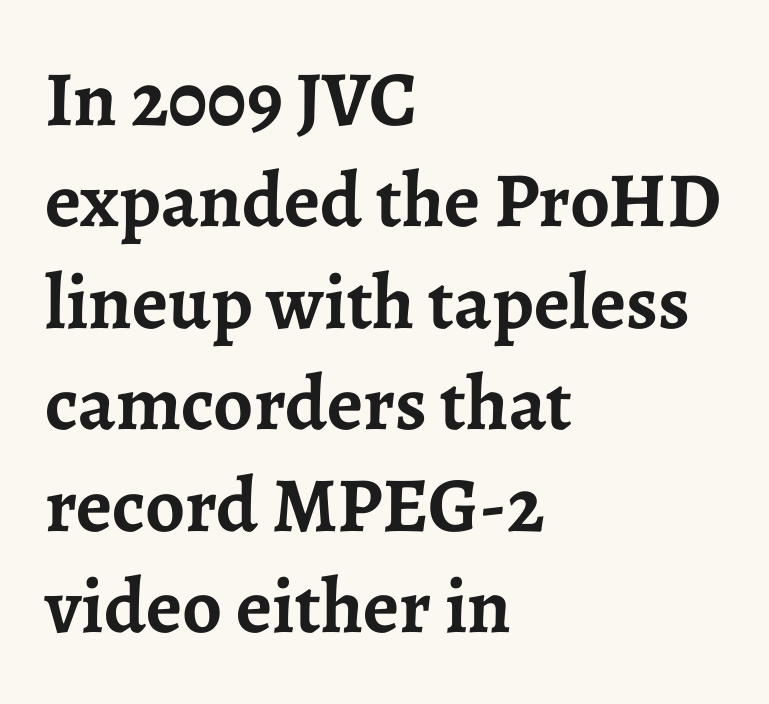
Is the letter spacing exaggerated? No — it looks like the ordinary default. Old-style or modern, the face here clearly has serifs. Think of a printed novel: that variable character pitch is what you see here. The font's upright variant was chosen for this text. Visually the block forms a straight wall on the left and a jagged coastline on the right. How heavy is the stroke? Heavy — this is a bold.
